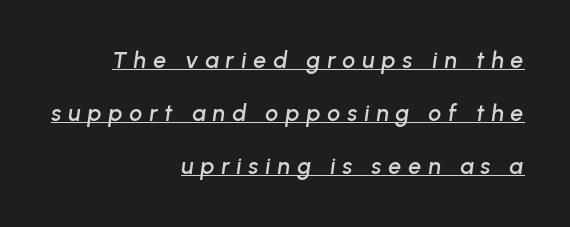
Which margin do the lines hug? The right one — the left edge is uneven. The typesetter has applied underlining to the passage shown. Loosely led — the rows are spread out. Would a proofreader flag this as italicized? Yes. Caption: expanded tracking, letters set apart.
